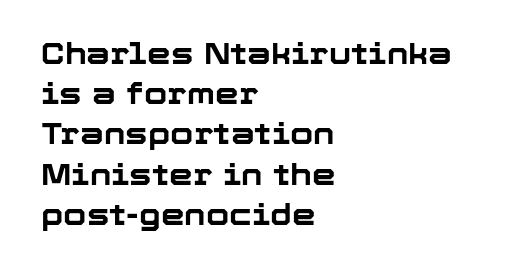
Q: Is the text bold? A: Yes.
Q: Is the text italic (slanted)? A: No, it is upright.
Q: Is the typeface a serif or a sans-serif typeface? A: Sans-serif.
Q: Is the text underlined? A: No.
Q: How is the paragraph aligned? A: Left-aligned.
Q: Is the spacing between letters normal or unusually wide? A: Normal.
Q: Is the spacing between lines tight, normal or loose? A: Normal.
Q: Width (condensed, normal, or wide)? A: Normal.
Q: Stroke contrast? A: Low.
Q: x-height? A: Medium.
Q: Monospaced? A: No.
